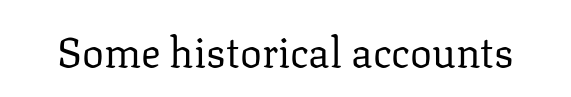
Q: Is the text bold? A: No.
Q: Is the text italic (slanted)? A: No, it is upright.
Q: Is the typeface a serif or a sans-serif typeface? A: Serif.
Q: Is the text underlined? A: No.
Q: Is the spacing between letters normal or unusually wide? A: Normal.
Q: Width (condensed, normal, or wide)? A: Normal.
Q: Stroke contrast? A: Low.
Q: x-height? A: Medium.
Q: Monospaced? A: No.
